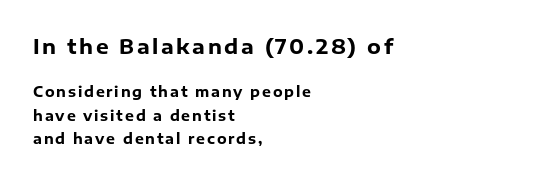
Q: Is the text bold? A: Yes.
Q: Is the text italic (slanted)? A: No, it is upright.
Q: Is the text underlined? A: No.
Q: How is the paragraph aligned? A: Left-aligned.
Q: Is the spacing between lines tight, normal or loose? A: Normal.
Q: Which block of text is set in a larger size, the first (top) or the second (bottom)? A: The first (top) one.
